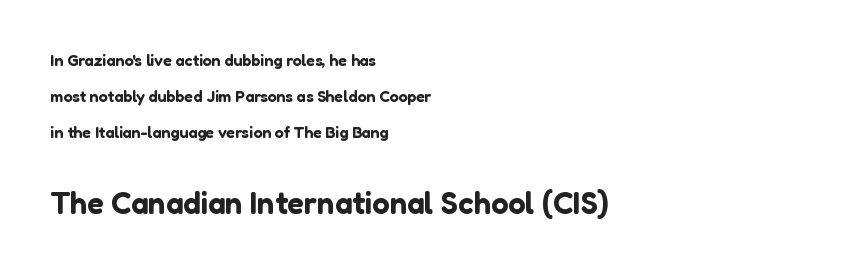
{"serif": "no", "italic": "no", "width": "normal", "stroke_contrast": "low", "x_height": "medium", "monospaced": "no", "underline": "no", "align": "left", "line_spacing": "loose", "line_spacing_ratio": 2.26, "letter_spacing": "normal", "letter_spacing_em": 0.0, "larger_block": "second", "size_ratio": 1.94, "glyph_px": 31}
